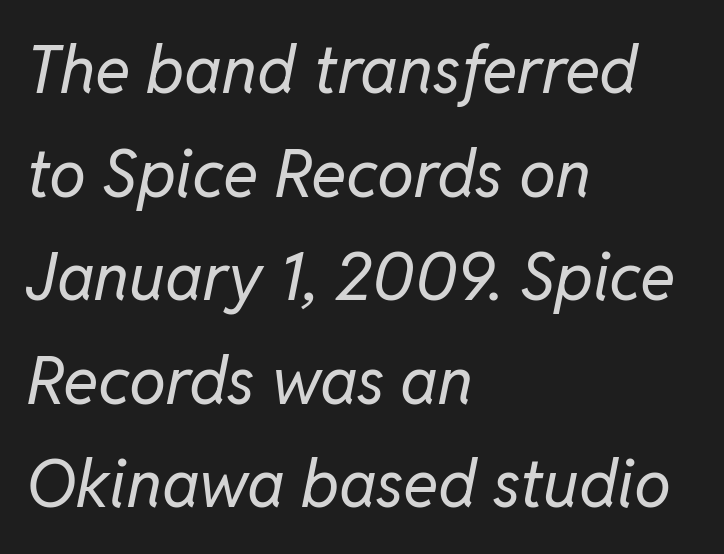
{"italic": "yes", "lean": "right", "slant_degrees": 11, "bold": "no", "weight": "regular", "width": "normal", "stroke_contrast": "low", "x_height": "medium", "monospaced": "no", "underline": "no", "align": "left", "line_spacing": "normal", "line_spacing_ratio": 1.57, "letter_spacing": "normal", "letter_spacing_em": 0.0, "glyph_px": 66}
